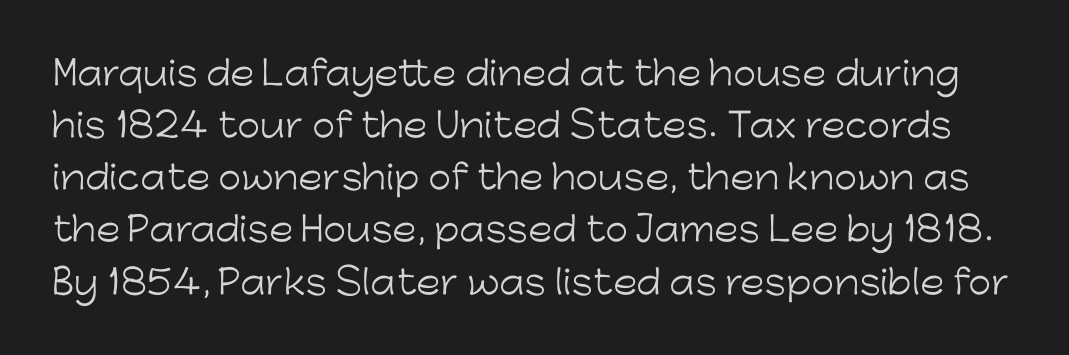
Q: Is the text bold? A: No.
Q: Is the text italic (slanted)? A: No, it is upright.
Q: Is the typeface a serif or a sans-serif typeface? A: Sans-serif.
Q: Is the text underlined? A: No.
Q: Is the spacing between letters normal or unusually wide? A: Normal.
Q: Is the spacing between lines tight, normal or loose? A: Normal.
Q: Width (condensed, normal, or wide)? A: Normal.
Q: Stroke contrast? A: Low.
Q: x-height? A: Medium.
Q: Monospaced? A: No.
